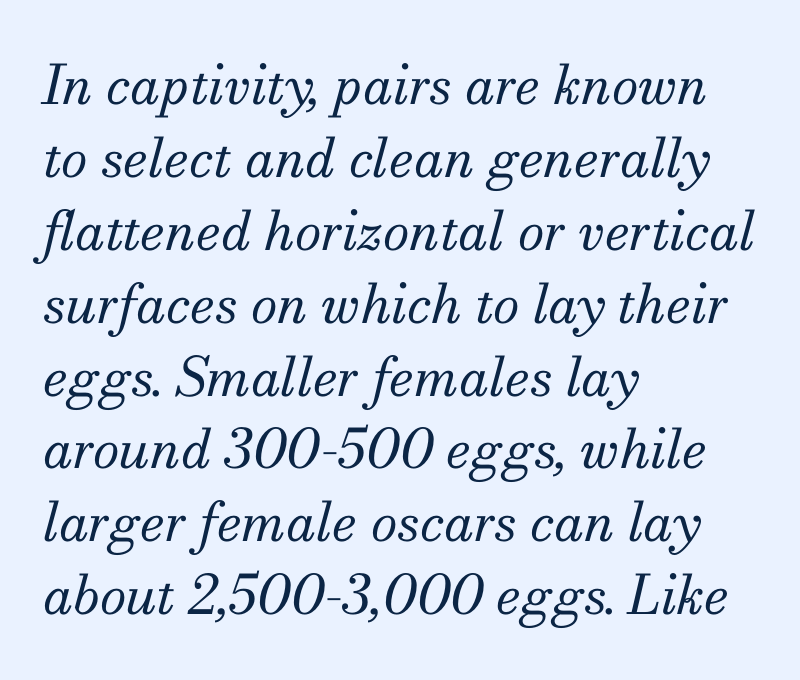
{"serif": "yes", "italic": "yes", "lean": "right", "slant_degrees": 13, "bold": "no", "weight": "regular", "width": "normal", "stroke_contrast": "medium", "x_height": "small", "monospaced": "no", "underline": "no", "align": "left", "line_spacing": "normal", "line_spacing_ratio": 1.35, "letter_spacing": "normal", "letter_spacing_em": 0.0, "glyph_px": 54}
